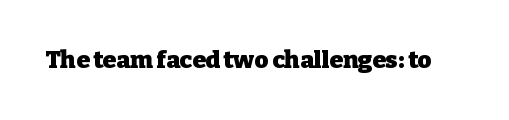
What stands out about the letter spacing? Nothing — it is the standard amount. Upright lettering throughout. Bold? Absolutely — the strokes are thick and heavy. The glyphs are unaccompanied by any horizontal stroke below them.
